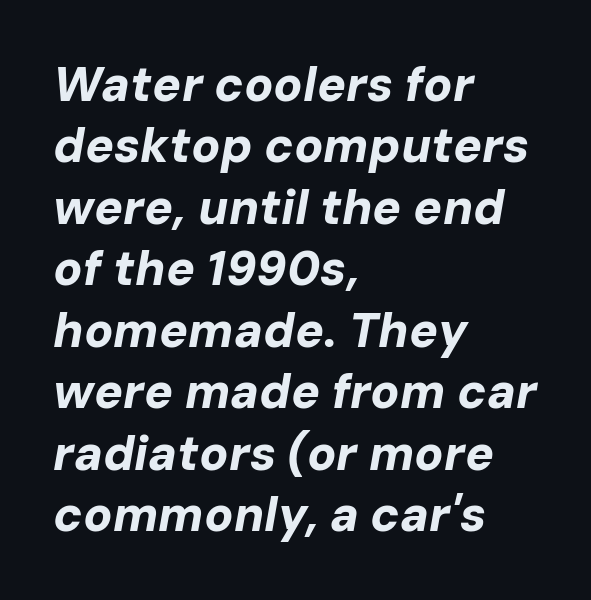
The image shows 48 px bold type, italic (leaning right); set left-aligned, normal line spacing (1.28x), normal letter spacing, not underlined; low stroke contrast and a medium x-height.
